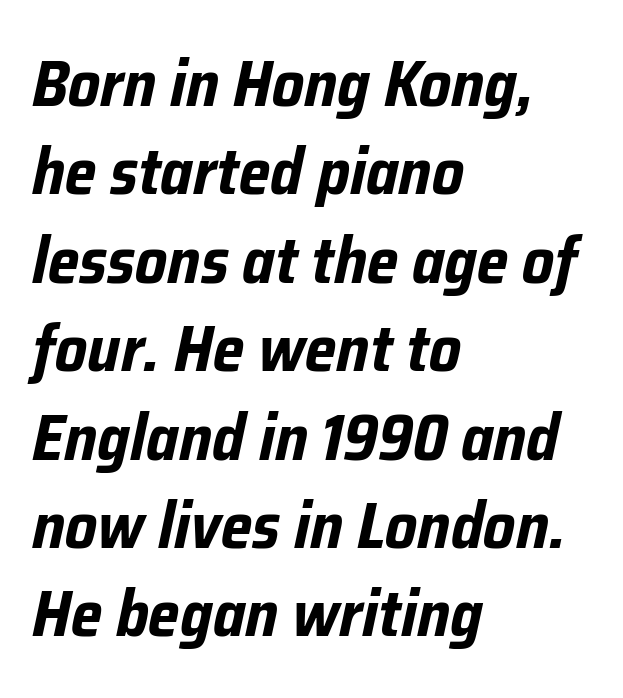
Descenders are the only things crossing below the line. This sample keeps an unexceptional amount of space between lines. The gaps between neighbouring characters are ordinary and unremarkable. The letters are slanted; this is an italic face. Set as a true bold cut, around the 700 mark.
